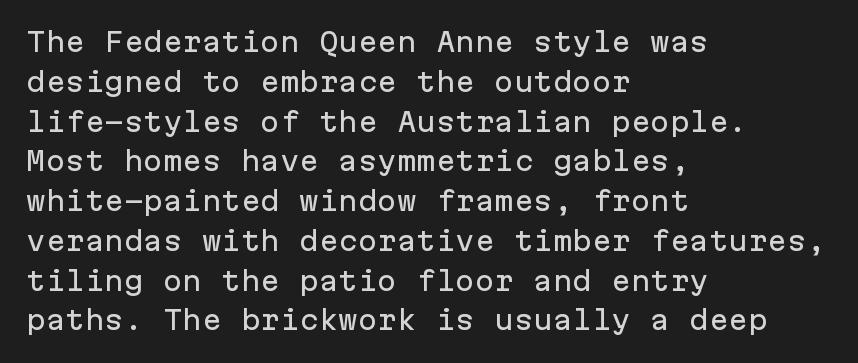
How would I describe the line gaps? Plain and ordinary. Does extra space separate the letters? No, they use regular spacing. These lines stack with their left ends in a neat column. Underlining? Definitely not there. Quick note: not italic, upright.
